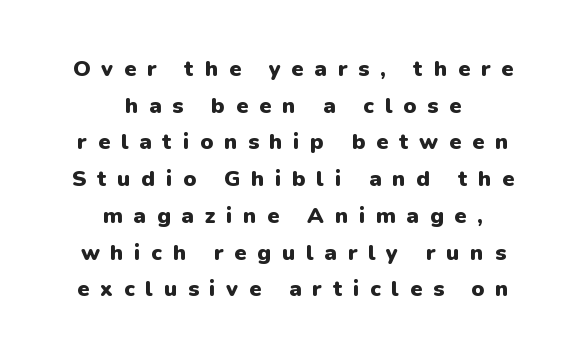
The passage shown is emphatically bold. Caption: multi-line text, centered on the measure. A bare baseline throughout the passage. The letters stand upright; this is a roman face.
